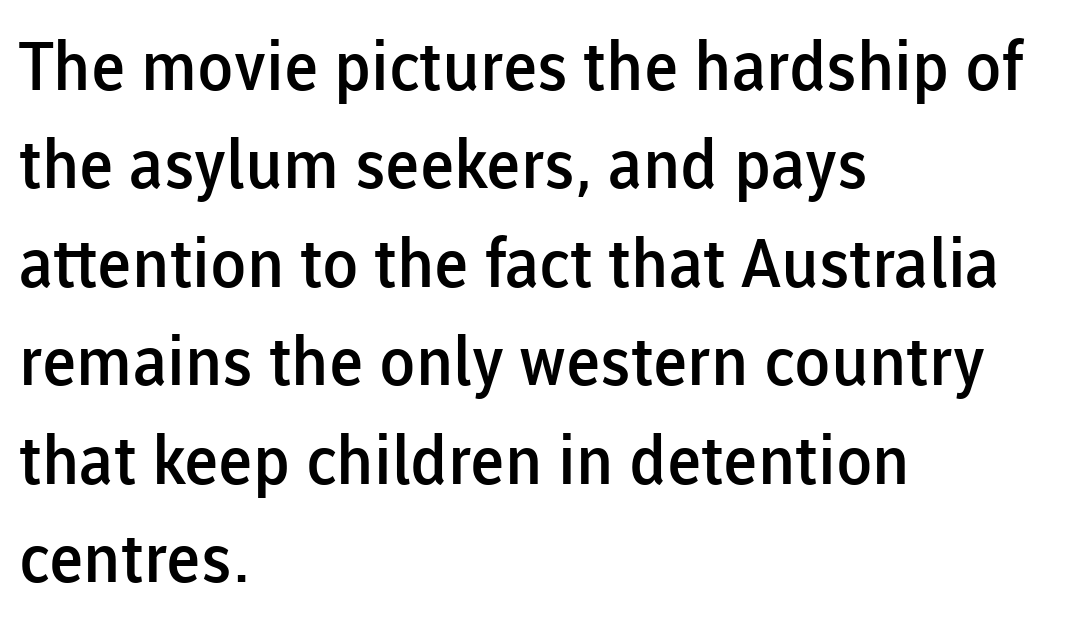
The image shows 67 px semibold sans-serif type, upright; set left-aligned, normal line spacing (1.47x), normal letter spacing, not underlined; low stroke contrast and a medium x-height.
